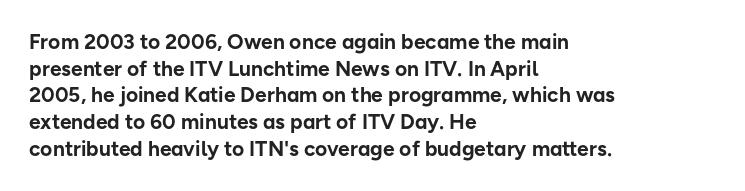
Honestly, the row spacing looks completely unremarkable. Posture: upright roman. Plenty of ink on the page — the face is bold. Typeset ragged right — the left edge is the straight one.
